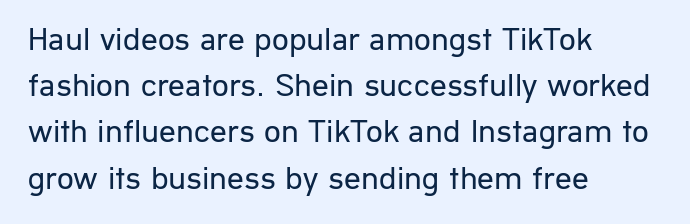
Where is the straight margin? On the left. A typesetter would call this zero additional tracking. How would I describe the line gaps? Plain and ordinary. Vertical strokes here are truly vertical. Stem width sits at or under what a default text font uses. A typesetter would call this proportional, since set widths differ per character.
